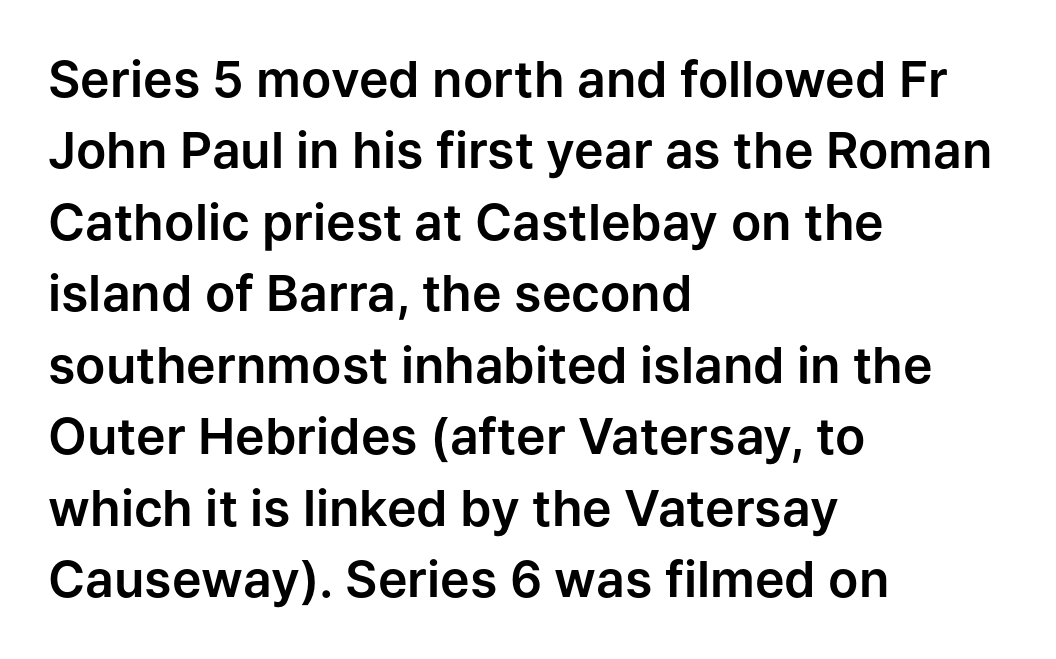
The image shows 50 px sans-serif type, upright; set left-aligned, normal line spacing (1.43x), normal letter spacing, not underlined; low stroke contrast and a medium x-height.
